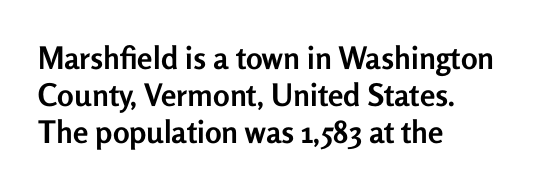
The image shows 31 px semibold sans-serif type, upright; set left-aligned, line spacing 1.2x, normal letter spacing, not underlined; low stroke contrast and a medium x-height.
